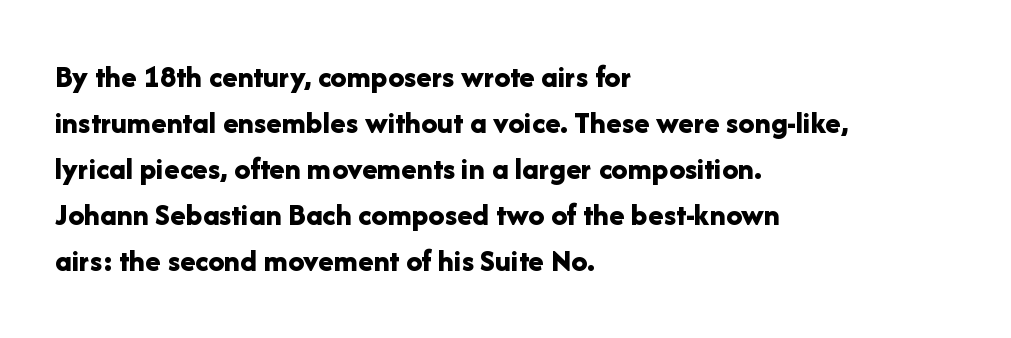
Q: Is the text bold? A: Yes.
Q: Is the text italic (slanted)? A: No, it is upright.
Q: Is the typeface a serif or a sans-serif typeface? A: Sans-serif.
Q: Is the text underlined? A: No.
Q: How is the paragraph aligned? A: Left-aligned.
Q: Is the spacing between letters normal or unusually wide? A: Normal.
Q: Is the spacing between lines tight, normal or loose? A: Normal.
Q: Width (condensed, normal, or wide)? A: Normal.
Q: Stroke contrast? A: Low.
Q: x-height? A: Medium.
Q: Monospaced? A: No.
